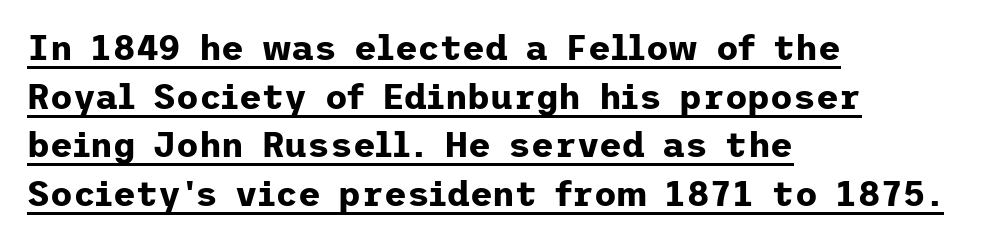
The image shows 35 px bold sans-serif type, upright; set left-aligned, normal line spacing (1.39x), normal letter spacing, underlined; low stroke contrast and a medium x-height.
